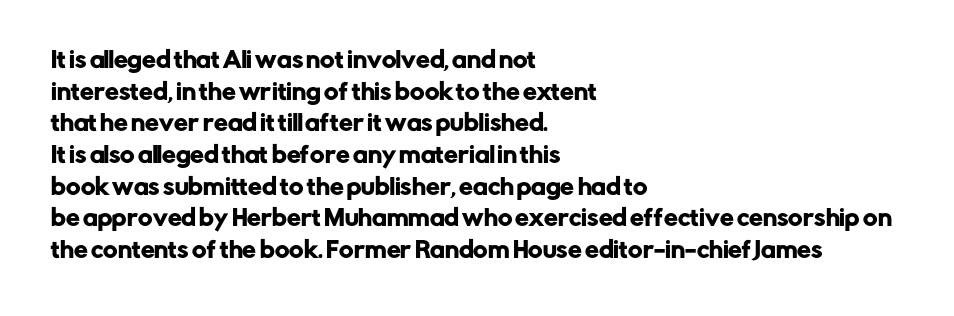
Ordinary non-slanted type is in use. Letter spacing: default. This sample is left-justified, so line endings fall wherever the words run out. Underline: absent. Successive baselines arrive at the customary interval.
